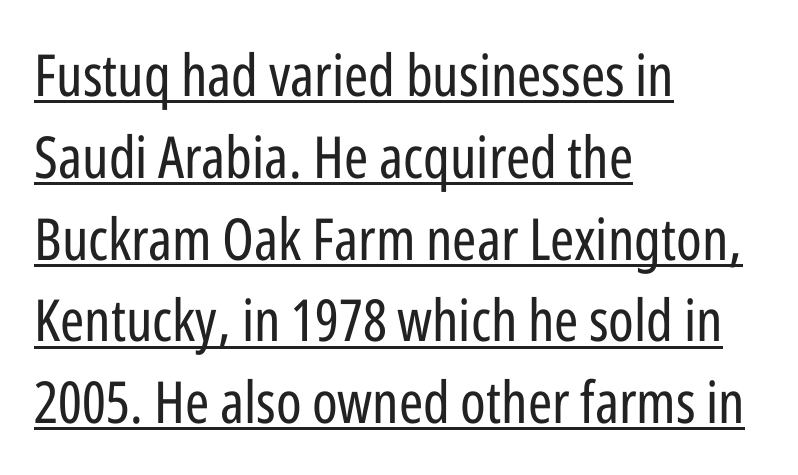
{"serif": "no", "italic": "no", "bold": "no", "weight": "regular", "width": "condensed", "stroke_contrast": "low", "x_height": "medium", "monospaced": "no", "underline": "yes", "align": "left", "line_spacing": "normal", "line_spacing_ratio": 1.41, "letter_spacing": "normal", "letter_spacing_em": 0.0, "glyph_px": 58}
